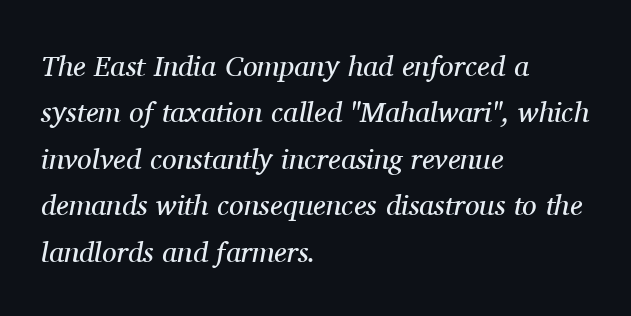
The image shows 29 px regular-weight serif type, italic (leaning right); set left-aligned, normal line spacing (1.6x), normal letter spacing, not underlined; medium stroke contrast and a medium x-height.
